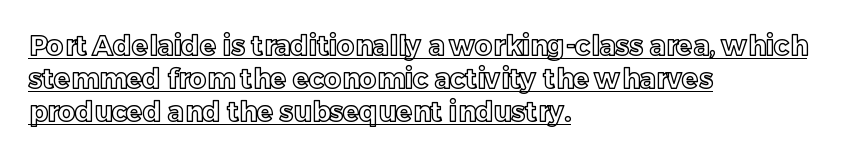
{"italic": "no", "underline": "yes", "align": "left", "line_spacing_ratio": 1.22, "letter_spacing": "normal", "letter_spacing_em": 0.0, "glyph_px": 27}
